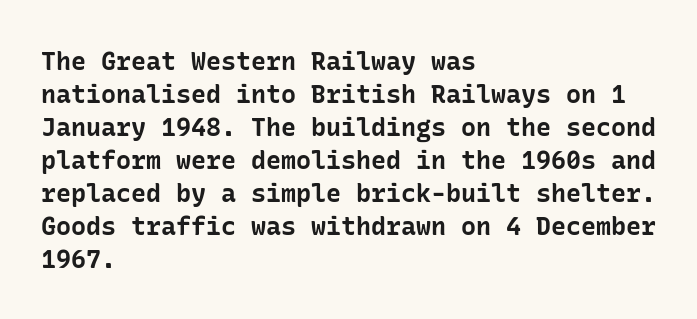
A full-strength bold gives these letters their thick strokes. The gaps between neighbouring characters are ordinary and unremarkable. The lines sit at an ordinary, default distance from one another. Descender tails drop into unmarked territory.
